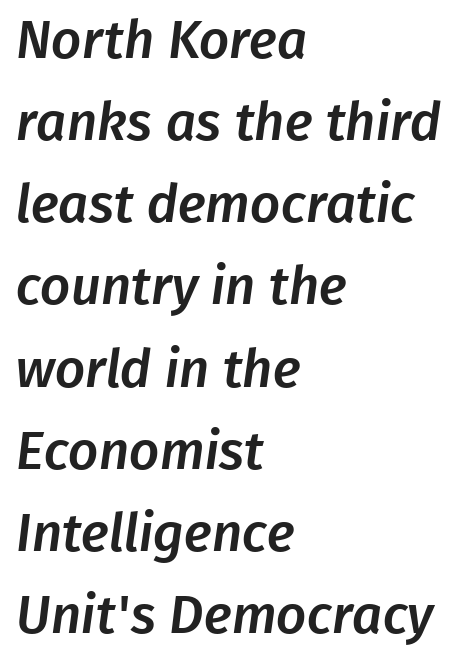
The letters sit at their default tracking, neither squeezed nor spread. Short and long lines alike share a common starting point at left. The baseline area is clear. The vertical gap from one line to the next is medium. Look at the bottom of the vertical strokes: they stop flat, with no serifs. Note the varied advance widths — an 'i' is clearly narrower than an 'm'.
